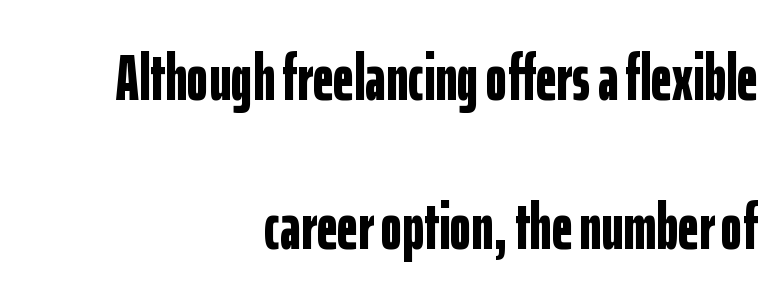
The font family rendered here belongs to the sans-serif group. Reading down the block, your eye finds every line finishing at a fixed right position. Has an underline been added? It has not. The typesetting leans heavy: a genuine bold.
